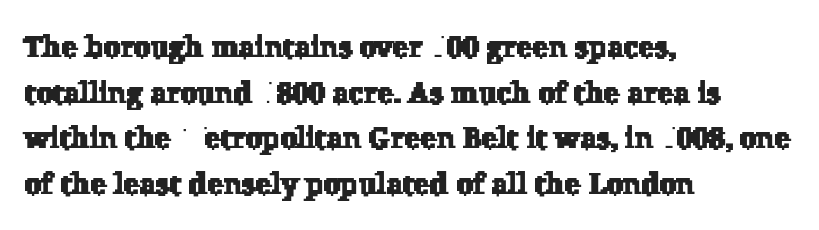
The image shows 30 px serif type; set left-aligned, normal line spacing (1.52x), normal letter spacing, not underlined; low stroke contrast and a medium x-height.
